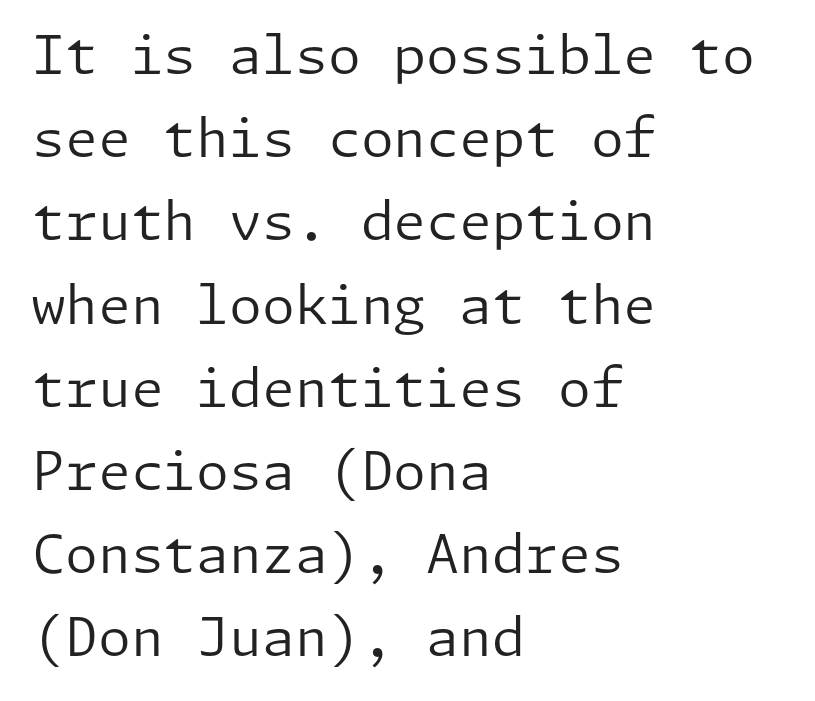
Has an underline been added? It has not. Weight class: somewhere from thin through regular. Do the letters lean? They stand straight. The rows are spaced the way most documents space them.
